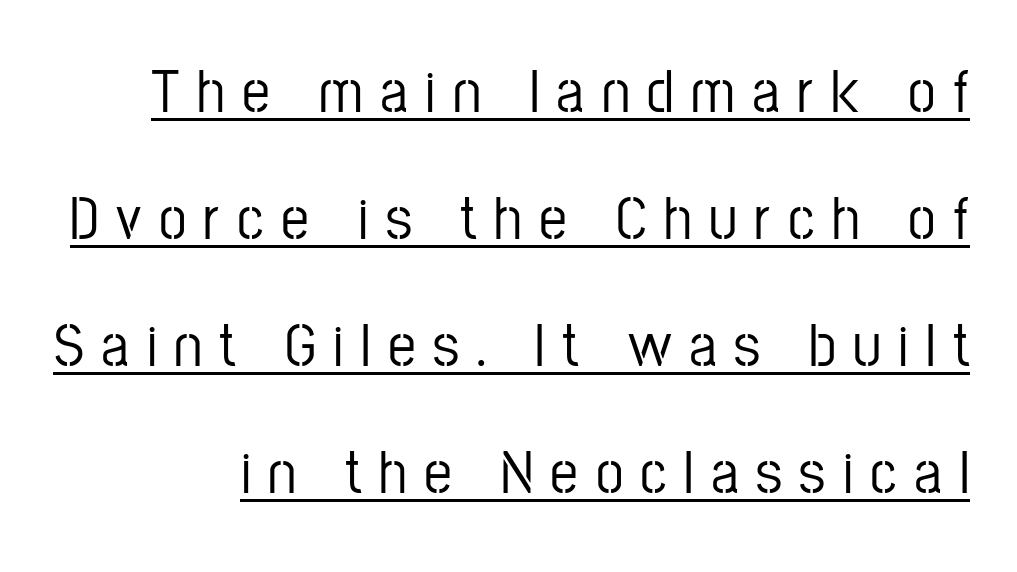
The image shows 62 px condensed sans-serif type, upright; set right-aligned, loose line spacing (2.05x), unusually wide letter spacing (+0.28 em), underlined; low stroke contrast and a medium x-height.
